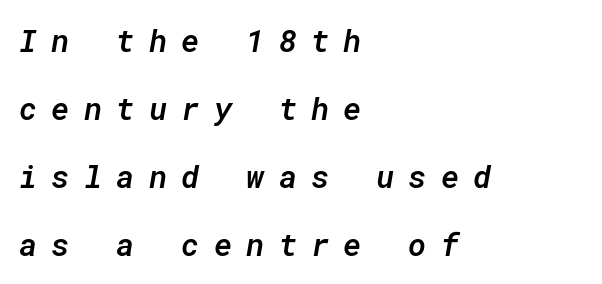
The image shows 31 px semibold type, italic (leaning right), monospaced; set left-aligned, loose line spacing (2.19x), unusually wide letter spacing (+0.46 em), not underlined; low stroke contrast and a medium x-height.
